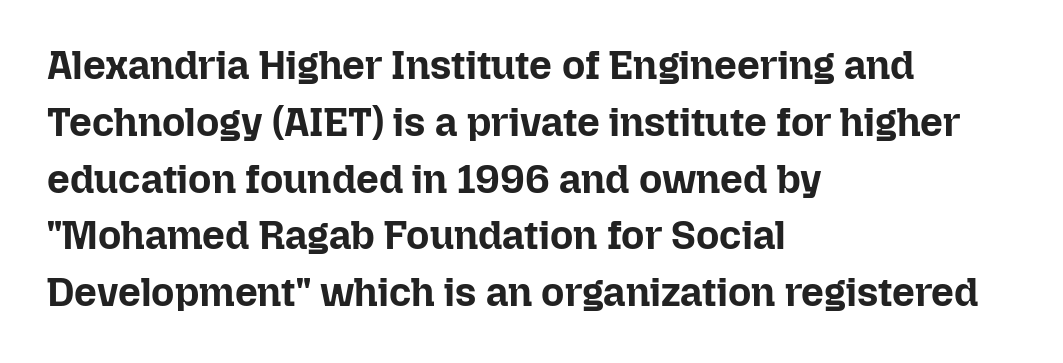
{"italic": "no", "bold": "yes", "weight": "bold", "width": "normal", "stroke_contrast": "low", "x_height": "medium", "monospaced": "no", "underline": "no", "align": "left", "line_spacing": "normal", "line_spacing_ratio": 1.42, "letter_spacing": "normal", "letter_spacing_em": 0.0, "glyph_px": 40}
